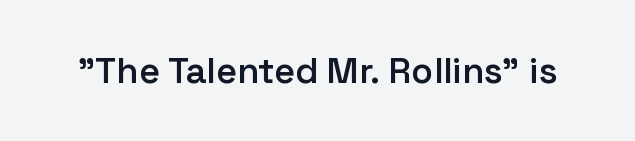
The image shows 36 px semibold sans-serif type, upright; set normal letter spacing, not underlined; low stroke contrast and a medium x-height.
